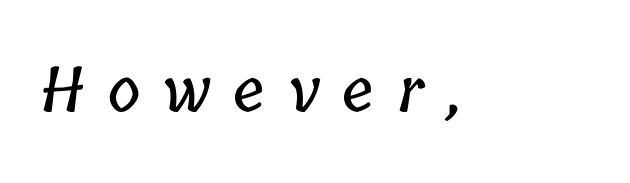
{"width": "condensed", "stroke_contrast": "low", "x_height": "medium", "monospaced": "no", "underline": "no", "letter_spacing": "wide", "letter_spacing_em": 0.38, "glyph_px": 62}
